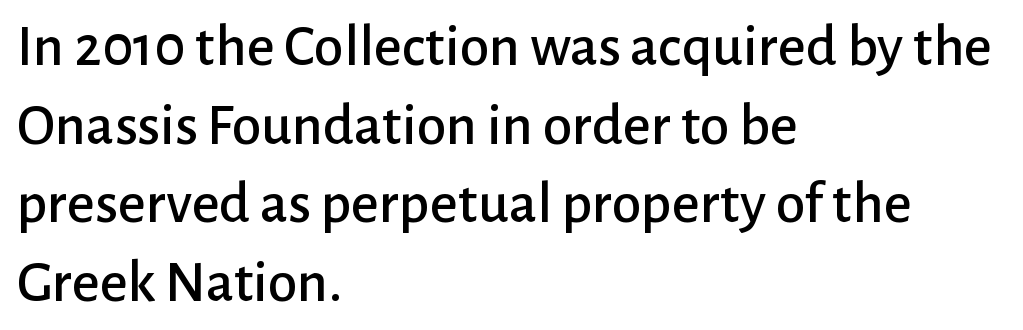
The lines in this sample share a left origin and differ only in where they stop. The font family rendered here belongs to the sans-serif group. The lettering holds an erect, upright posture throughout. Line spacing here is normal.
